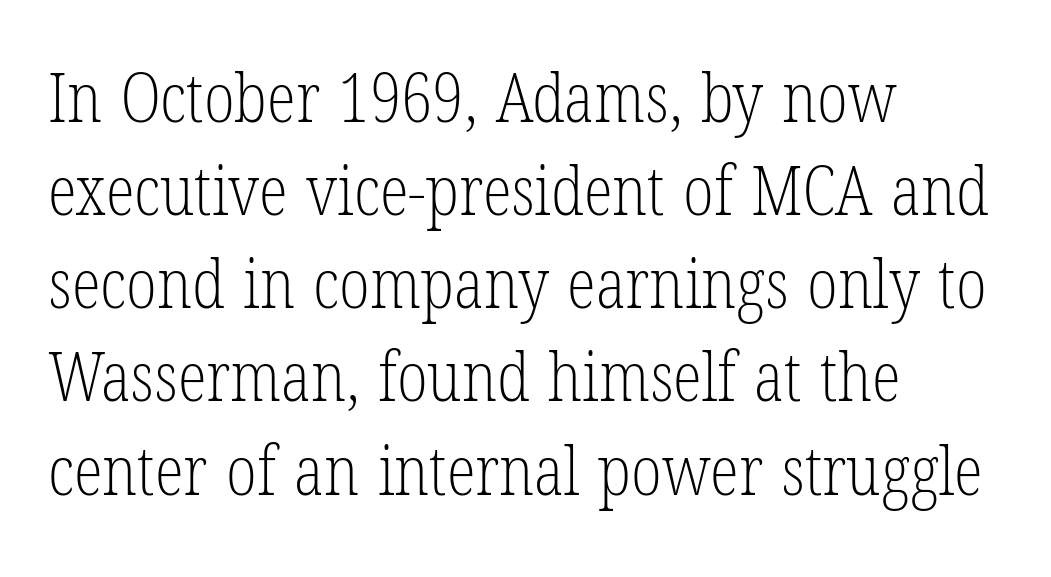
The image shows 67 px light, condensed serif type, upright; set left-aligned, normal line spacing (1.39x), normal letter spacing, not underlined; low stroke contrast and a medium x-height.
